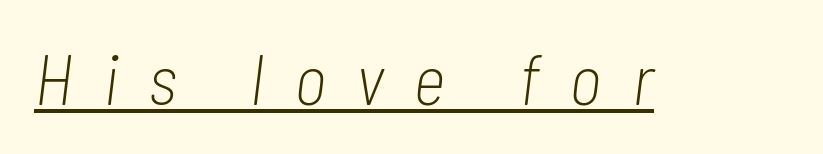
The weight tops out at a normal text grade. Check the space under the baseline: a stroke is drawn there. These lines were composed using italics. You could not count columns in this text — the font is proportionally spaced. Honestly, the letter spacing is so wide it's the main thing you notice.
